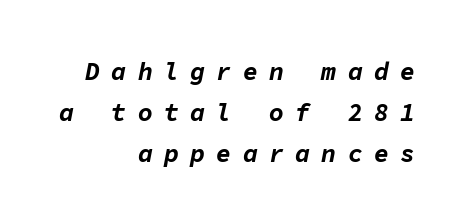
{"italic": "yes", "lean": "right", "slant_degrees": 11, "bold": "yes", "underline": "no", "align": "right", "line_spacing": "normal", "line_spacing_ratio": 1.64, "letter_spacing": "wide", "letter_spacing_em": 0.45, "glyph_px": 25}
